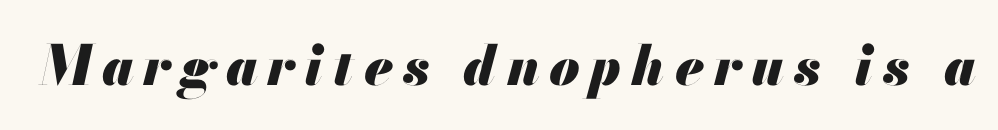
Spacing verdict: proportional, widths tailored to each character. The face used here has the dense, thick strokes of a bold. The passage shown leans; its letterforms are oblique. Type without underlining.
